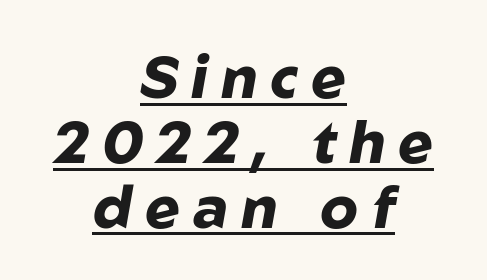
{"italic": "yes", "lean": "right", "slant_degrees": 10, "bold": "yes", "weight": "heavy", "width": "normal", "stroke_contrast": "low", "x_height": "medium", "monospaced": "no", "underline": "yes", "align": "center", "line_spacing": "tight", "line_spacing_ratio": 1.1, "letter_spacing": "wide", "letter_spacing_em": 0.22, "glyph_px": 59}
